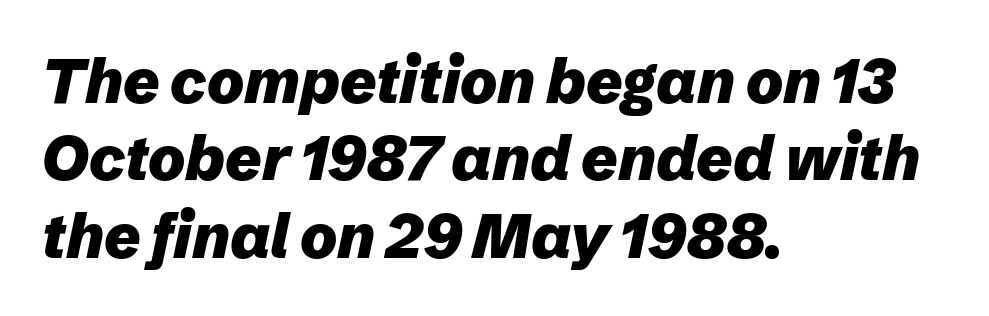
Is this a fixed-width face? No — the glyphs have proportional, varying widths. A typesetter would mark this as italic. Just letters on the line, the space beneath them empty. If you drew a ruler down the left edge, every line would touch it. You could call the tracking neutral — neither tight nor loose. Plenty of ink on the page — the face is bold.
